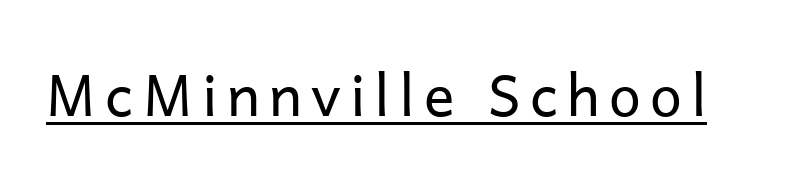
The image shows 57 px regular-weight sans-serif type, upright; set underlined; low stroke contrast and a medium x-height.
